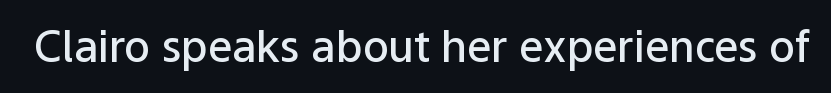
{"serif": "no", "italic": "no", "bold": "semi", "weight": "semibold", "width": "normal", "stroke_contrast": "low", "x_height": "medium", "monospaced": "no", "underline": "no", "letter_spacing": "normal", "letter_spacing_em": 0.0, "glyph_px": 43}
